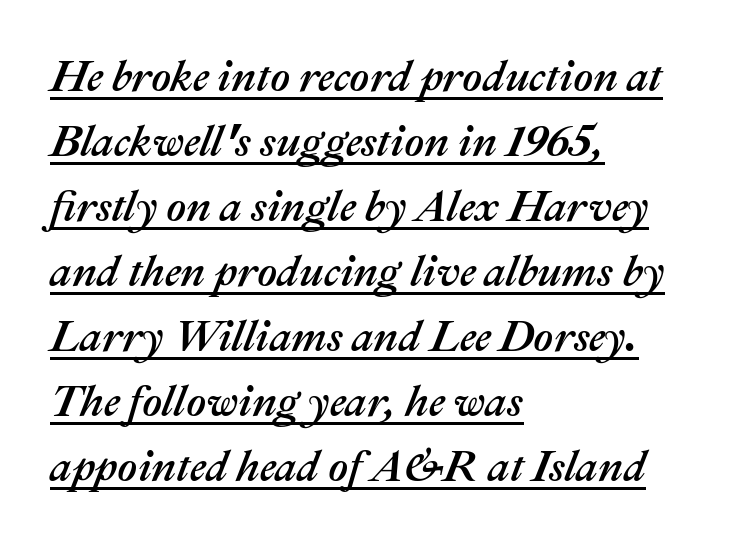
This is oblique type, the kind used for emphasis or titles. In designer terms, the underline attribute is active on this setting. Which margin do the lines hug? The left one — the right edge is uneven. Note the varied advance widths — an 'i' is clearly narrower than an 'm'. Summary of vertical rhythm: regular, with standard interline spacing. The rendering keeps characters at their native spacing.
